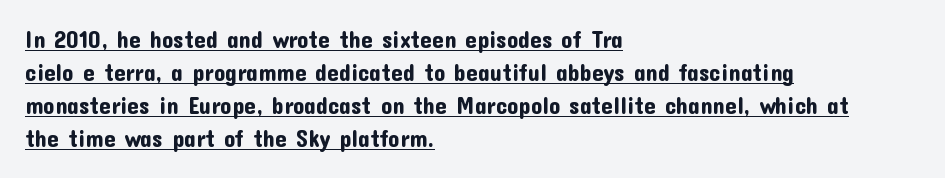
The image shows 23 px text type, upright; set left-aligned, normal line spacing (1.44x), normal letter spacing, underlined.
